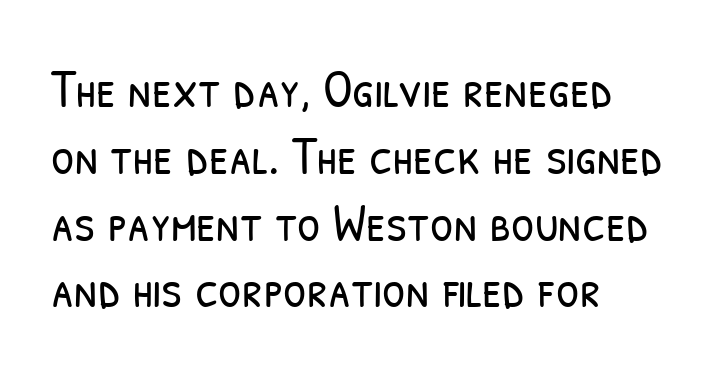
Q: Is the text bold? A: No.
Q: Is the typeface a serif or a sans-serif typeface? A: Sans-serif.
Q: Is the text underlined? A: No.
Q: How is the paragraph aligned? A: Left-aligned.
Q: Is the spacing between letters normal or unusually wide? A: Normal.
Q: Is the spacing between lines tight, normal or loose? A: Normal.
Q: Width (condensed, normal, or wide)? A: Condensed.
Q: Stroke contrast? A: Low.
Q: x-height? A: Medium.
Q: Monospaced? A: No.
